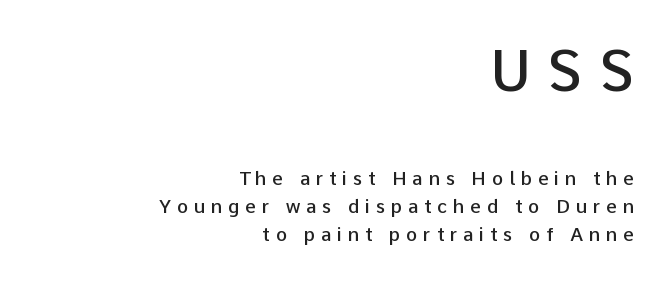
{"serif": "no", "italic": "no", "bold": "semi", "weight": "semibold", "width": "normal", "stroke_contrast": "low", "x_height": "medium", "monospaced": "no", "underline": "no", "align": "right", "line_spacing": "normal", "line_spacing_ratio": 1.48, "letter_spacing": "wide", "letter_spacing_em": 0.3, "larger_block": "first", "size_ratio": 3.0, "glyph_px": 57}
